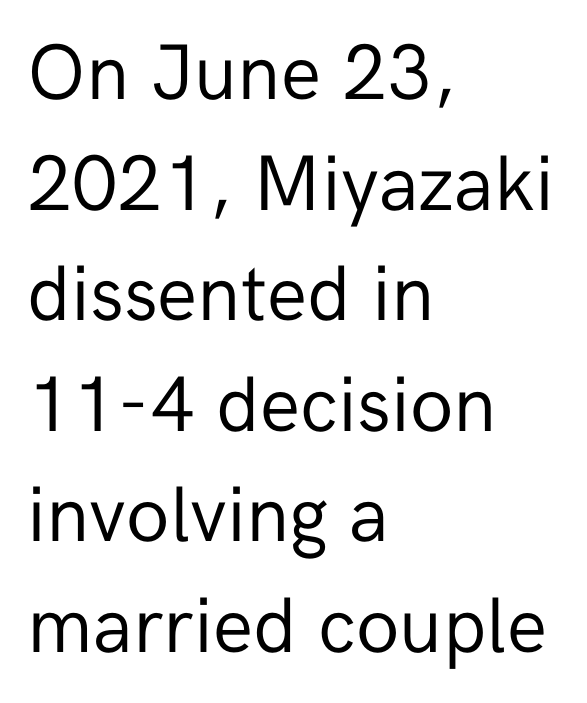
{"serif": "no", "italic": "no", "bold": "no", "weight": "regular", "width": "normal", "stroke_contrast": "low", "x_height": "medium", "monospaced": "no", "underline": "no", "align": "left", "line_spacing": "normal", "line_spacing_ratio": 1.4, "letter_spacing": "normal", "letter_spacing_em": 0.0, "glyph_px": 79}
